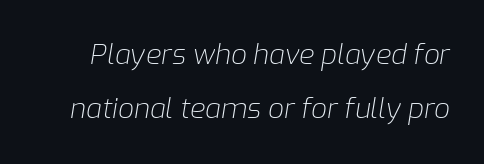
{"italic": "yes", "lean": "right", "slant_degrees": 9, "bold": "no", "weight": "light", "width": "normal", "stroke_contrast": "low", "x_height": "medium", "monospaced": "no", "underline": "no", "line_spacing": "loose", "line_spacing_ratio": 1.93, "letter_spacing": "normal", "letter_spacing_em": 0.0, "glyph_px": 28}
